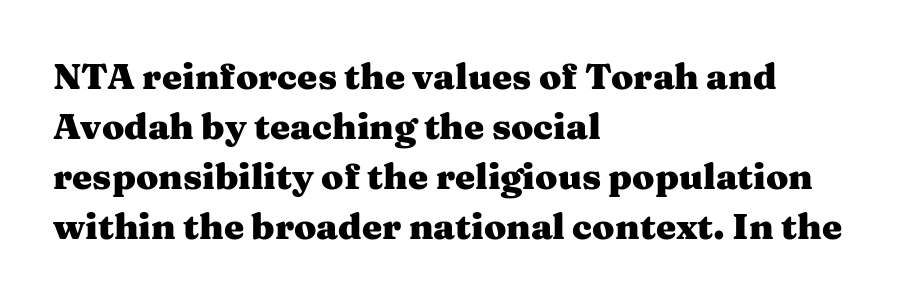
The image shows 36 px heavy, wide serif type, upright; set left-aligned, normal line spacing (1.39x), normal letter spacing, not underlined; medium stroke contrast and a medium x-height.
